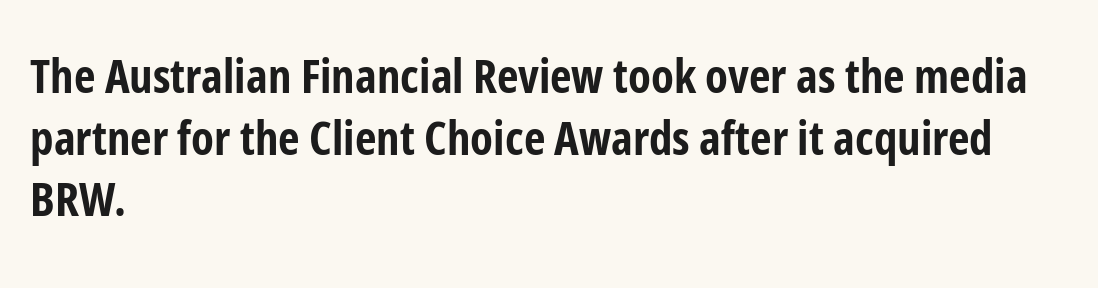
Q: Is the text bold? A: Yes.
Q: Is the text italic (slanted)? A: No, it is upright.
Q: Is the typeface a serif or a sans-serif typeface? A: Sans-serif.
Q: Is the text underlined? A: No.
Q: How is the paragraph aligned? A: Left-aligned.
Q: Is the spacing between letters normal or unusually wide? A: Normal.
Q: Is the spacing between lines tight, normal or loose? A: Normal.
Q: Width (condensed, normal, or wide)? A: Condensed.
Q: Stroke contrast? A: Low.
Q: x-height? A: Medium.
Q: Monospaced? A: No.
